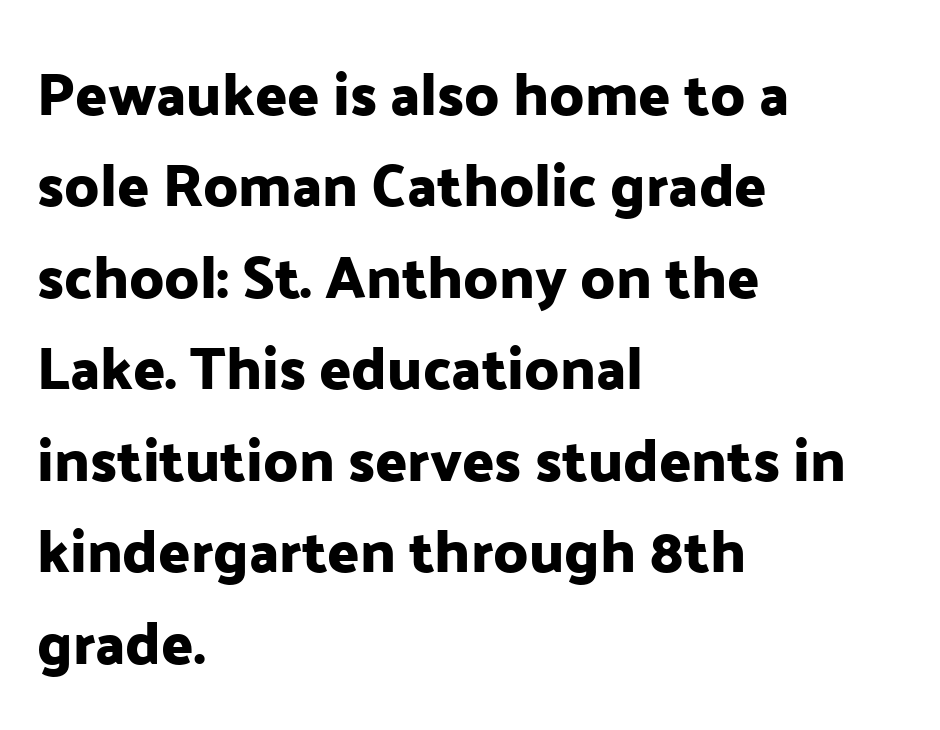
The image shows 59 px sans-serif type, upright; set left-aligned, normal line spacing (1.55x), normal letter spacing, not underlined; low stroke contrast and a medium x-height.
